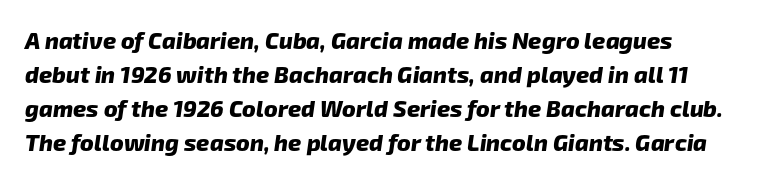
Caption: standard tracking, unaltered. Decoration check: the copy has no underline. Is the type bold? Yes — the strokes are clearly thick and heavy. Is there much room between lines? A standard amount, neither cramped nor airy.
